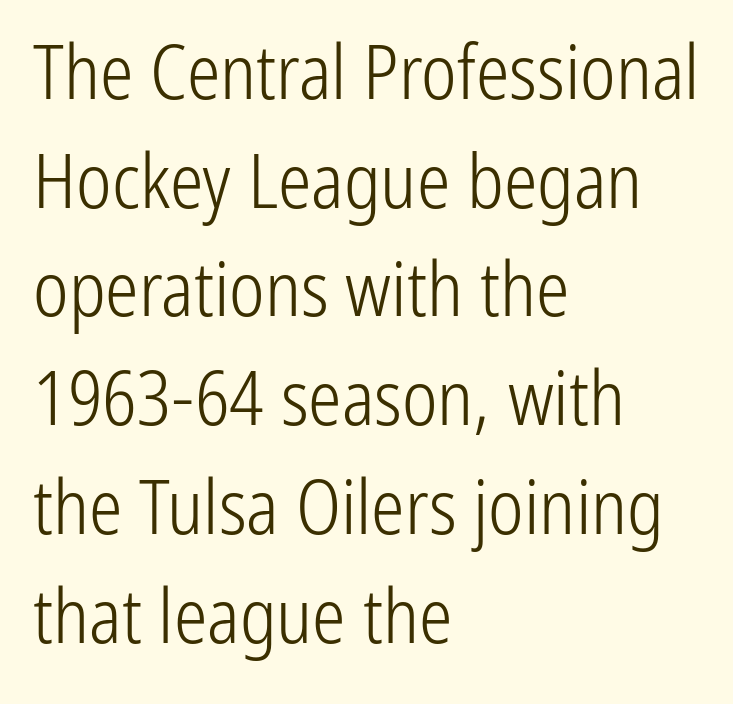
Q: Is the text bold? A: No.
Q: Is the text italic (slanted)? A: No, it is upright.
Q: Is the typeface a serif or a sans-serif typeface? A: Sans-serif.
Q: Is the text underlined? A: No.
Q: How is the paragraph aligned? A: Left-aligned.
Q: Is the spacing between letters normal or unusually wide? A: Normal.
Q: Is the spacing between lines tight, normal or loose? A: Normal.
Q: Width (condensed, normal, or wide)? A: Condensed.
Q: Stroke contrast? A: Low.
Q: x-height? A: Medium.
Q: Monospaced? A: No.
